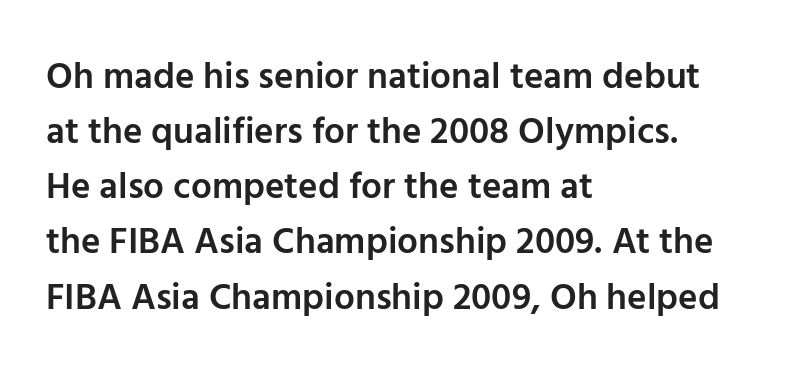
Q: Is the text bold? A: Semi-bold.
Q: Is the text italic (slanted)? A: No, it is upright.
Q: Is the typeface a serif or a sans-serif typeface? A: Sans-serif.
Q: Is the text underlined? A: No.
Q: How is the paragraph aligned? A: Left-aligned.
Q: Is the spacing between letters normal or unusually wide? A: Normal.
Q: Is the spacing between lines tight, normal or loose? A: Normal.
Q: Width (condensed, normal, or wide)? A: Normal.
Q: Stroke contrast? A: Low.
Q: x-height? A: Medium.
Q: Monospaced? A: No.
